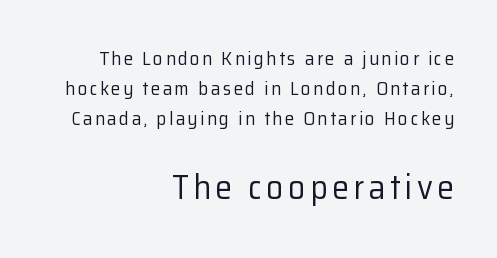
{"serif": "no", "italic": "no", "bold": "no", "weight": "regular", "width": "normal", "stroke_contrast": "low", "x_height": "medium", "monospaced": "no", "underline": "no", "align": "right", "line_spacing": "normal", "line_spacing_ratio": 1.58, "larger_block": "second", "size_ratio": 1.79, "glyph_px": 34}
